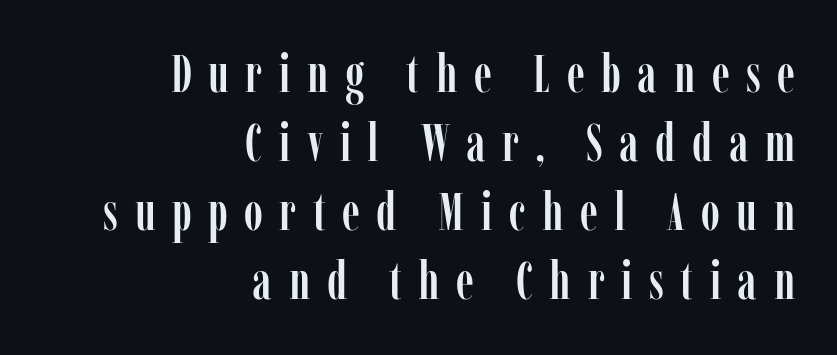
{"serif": "yes", "italic": "no", "width": "condensed", "stroke_contrast": "low", "x_height": "medium", "monospaced": "no", "underline": "no", "align": "right", "line_spacing": "normal", "line_spacing_ratio": 1.33, "letter_spacing": "wide", "letter_spacing_em": 0.32, "glyph_px": 52}
